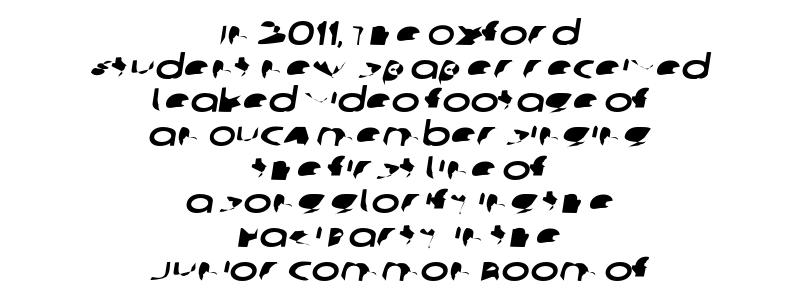
The image shows 34 px wide sans-serif type; set centered, tight line spacing (0.99x), normal letter spacing, not underlined; low stroke contrast and a large x-height.
